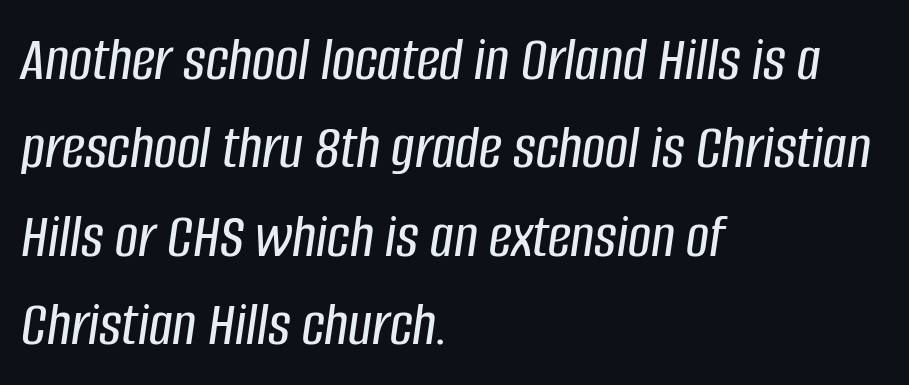
Q: Is the text italic (slanted)? A: Yes, it leans right by about 8 degrees.
Q: Is the text underlined? A: No.
Q: How is the paragraph aligned? A: Left-aligned.
Q: Is the spacing between letters normal or unusually wide? A: Normal.
Q: Is the spacing between lines tight, normal or loose? A: Normal.
Q: Width (condensed, normal, or wide)? A: Condensed.
Q: Stroke contrast? A: Low.
Q: x-height? A: Large.
Q: Monospaced? A: No.
